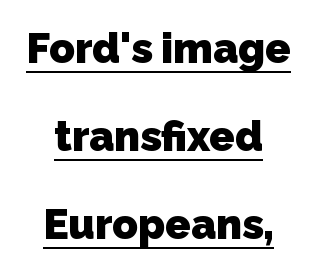
The image shows 42 px heavy sans-serif type; set centered, loose line spacing (2.1x), normal letter spacing, underlined; low stroke contrast and a medium x-height.
